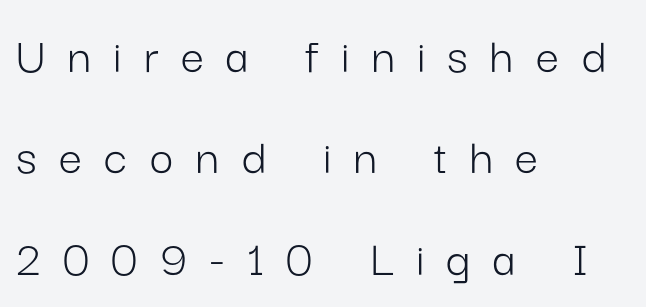
The image shows 52 px light sans-serif type, upright; set left-aligned, loose line spacing (1.95x), unusually wide letter spacing (+0.43 em), not underlined; low stroke contrast and a medium x-height.
